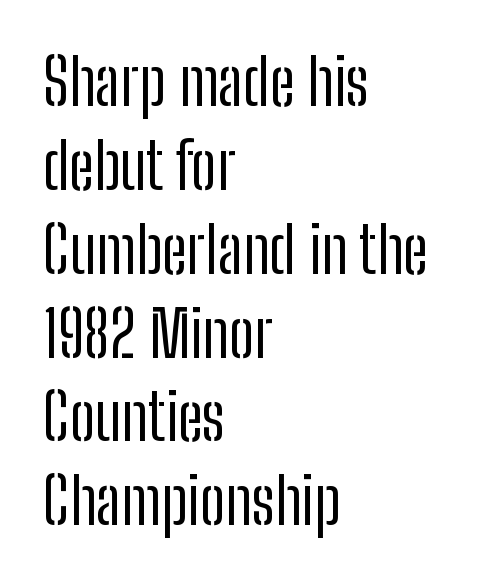
Q: Is the text bold? A: No.
Q: Is the text italic (slanted)? A: No, it is upright.
Q: Is the typeface a serif or a sans-serif typeface? A: Sans-serif.
Q: Is the text underlined? A: No.
Q: How is the paragraph aligned? A: Left-aligned.
Q: Is the spacing between letters normal or unusually wide? A: Normal.
Q: Is the spacing between lines tight, normal or loose? A: Normal.
Q: Width (condensed, normal, or wide)? A: Condensed.
Q: Stroke contrast? A: Low.
Q: x-height? A: Medium.
Q: Monospaced? A: No.
